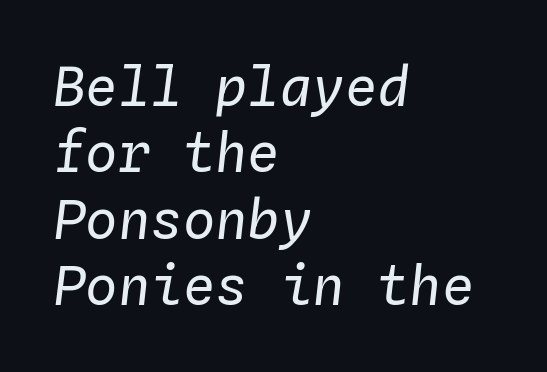
The letters are slanted; this is an italic face. Stems and bowls with no extra thickness — not bold. Beneath every word, the page is bare. The rendering uses typewriter-style spacing with identical character cells.
